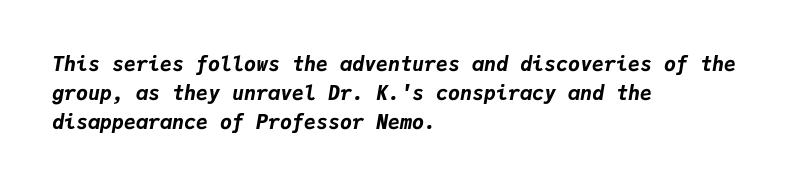
{"italic": "yes", "lean": "right", "slant_degrees": 9, "bold": "yes", "underline": "no", "align": "left", "line_spacing": "normal", "line_spacing_ratio": 1.46, "letter_spacing": "normal", "letter_spacing_em": 0.0, "glyph_px": 20}
